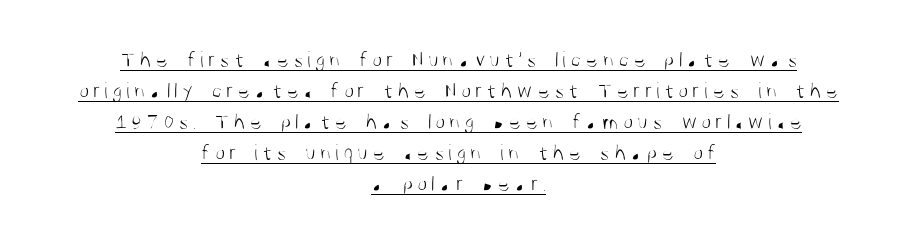
Each line is balanced around a shared central axis. The font's upright variant was chosen for this text. The space between consecutive lines is moderate. The letters look calm and open, with moderate or lighter stems. Notice how a bar underscores the lettering throughout.
